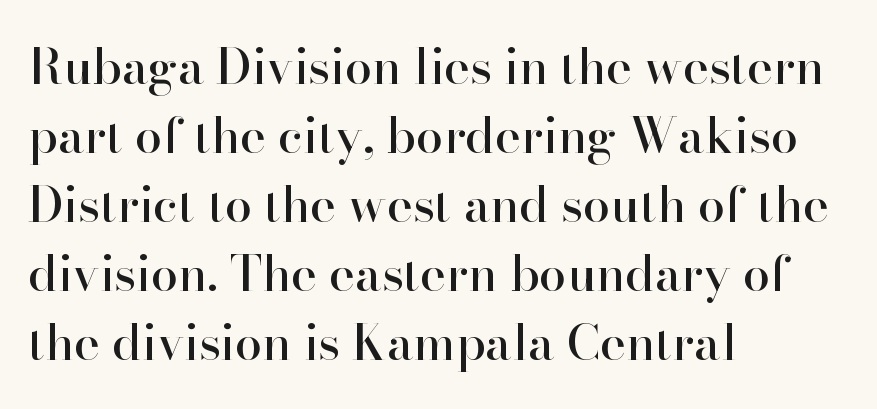
The image shows 49 px serif type, upright; set left-aligned, normal line spacing (1.41x), normal letter spacing, not underlined; high stroke contrast and a small x-height.
